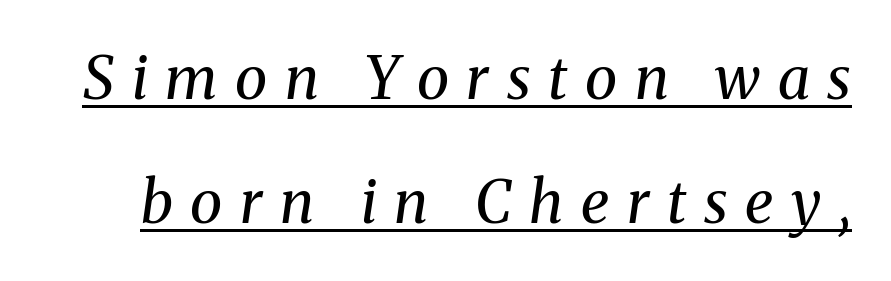
Note the varied advance widths — an 'i' is clearly narrower than an 'm'. Stroke terminals: seriffed. Weight: in the light-to-regular range. Descenders here cross a horizontal rule under the line. Italic? Definitely — the glyphs are oblique.
